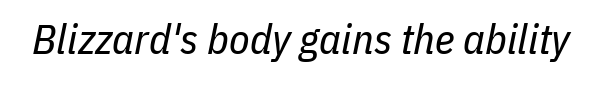
Q: Is the text bold? A: No.
Q: Is the text italic (slanted)? A: Yes, it leans right by about 11 degrees.
Q: Is the text underlined? A: No.
Q: Is the spacing between letters normal or unusually wide? A: Normal.
Q: Width (condensed, normal, or wide)? A: Condensed.
Q: Stroke contrast? A: Low.
Q: x-height? A: Medium.
Q: Monospaced? A: No.
